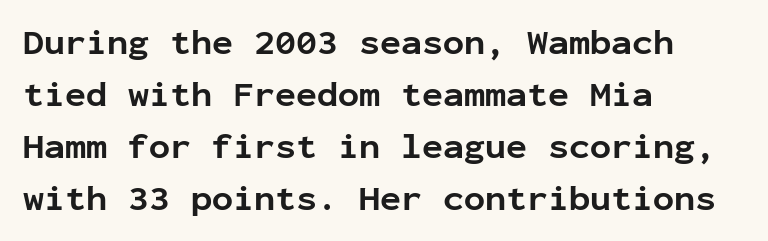
The axis of the letterforms is exactly vertical. How are the letters spaced? Ordinarily, with no added tracking. If you drew a ruler down the left edge, every line would touch it. In terms of leading, this rendering sits right in the middle.
